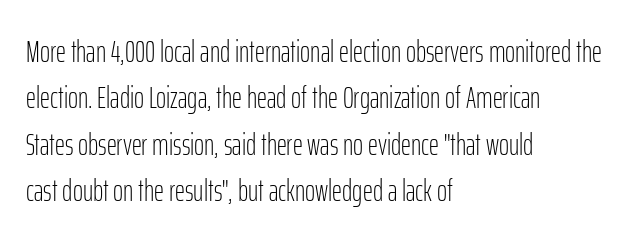
Q: Is the text bold? A: No.
Q: Is the text italic (slanted)? A: No, it is upright.
Q: Is the typeface a serif or a sans-serif typeface? A: Sans-serif.
Q: Is the text underlined? A: No.
Q: How is the paragraph aligned? A: Left-aligned.
Q: Is the spacing between letters normal or unusually wide? A: Normal.
Q: Is the spacing between lines tight, normal or loose? A: Normal.
Q: Width (condensed, normal, or wide)? A: Condensed.
Q: Stroke contrast? A: Low.
Q: x-height? A: Medium.
Q: Monospaced? A: No.
